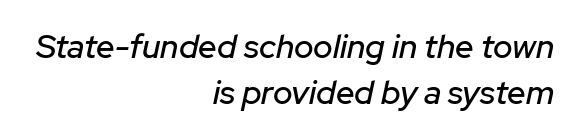
Does extra space separate the letters? No, they use regular spacing. Here the designer chose a conventional face with non-uniform glyph widths. Typeset ragged left — the right edge is the straight one. A clean baseline with only descenders dipping below it. Whoever set this chose a conventional vertical rhythm.
